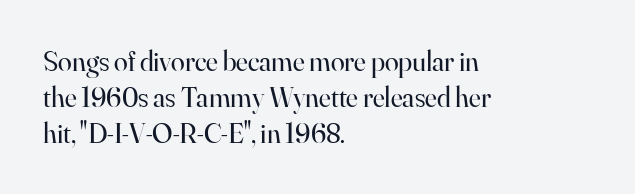
The strokes carry an ordinary text weight at most. If you drew a ruler down the left edge, every line would touch it. Tall strokes in this sample are plumb rather than angled. This sample uses plain, unmodified letter spacing. Old-style or modern, the face here clearly has serifs. This sample has the flowing, uneven cadence of proportional lettering.
